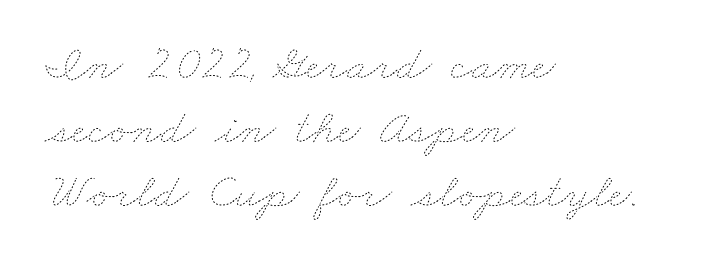
The image shows 49 px thin, wide type; set left-aligned, normal line spacing (1.31x), normal letter spacing, not underlined; low stroke contrast and a small x-height.
